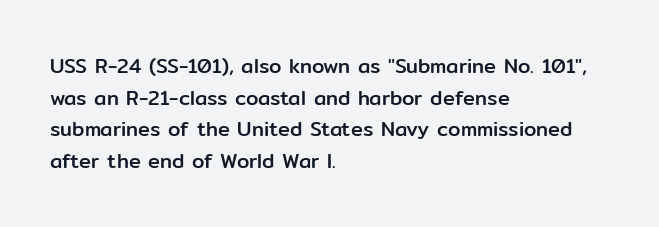
The baseline area is clear. The letterforms sit shoulder to shoulder at normal distance. Each line starts at the same left margin while the right side varies. You can tell it's not italic because the verticals are truly vertical.
